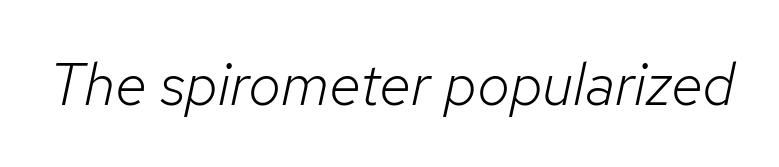
The image shows 59 px light type, italic (leaning right); set normal letter spacing, not underlined; low stroke contrast and a medium x-height.
